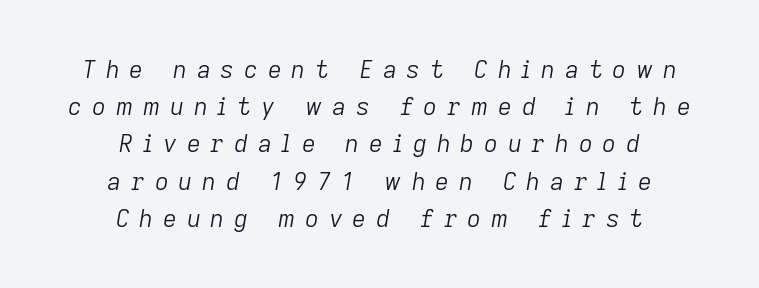
Each row of text sits above clean, open space. The passage shown is not bold in any degree. Regular leading. Neither beginnings nor endings align; midpoints do.
